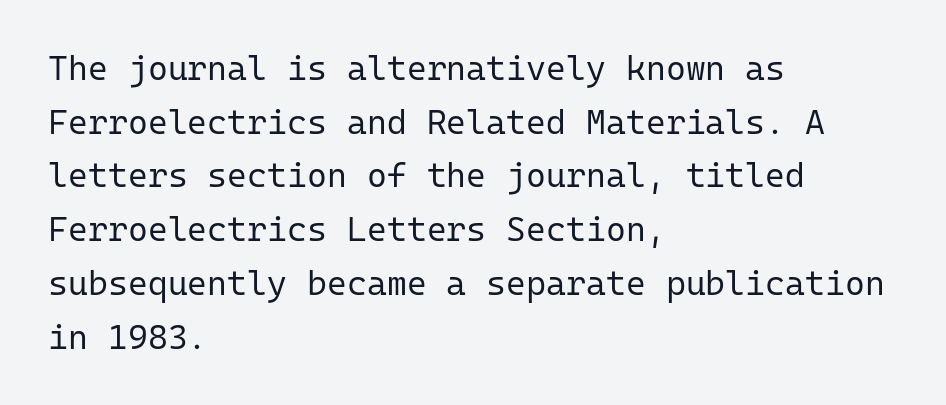
This rendering employs a face without finishing strokes, i.e., a sans-serif. Spacing verdict: monospaced, one width for all characters. Words appear dense and cohesive because spacing is normal. The font sits on the lighter half of the weight spectrum, regular included.
